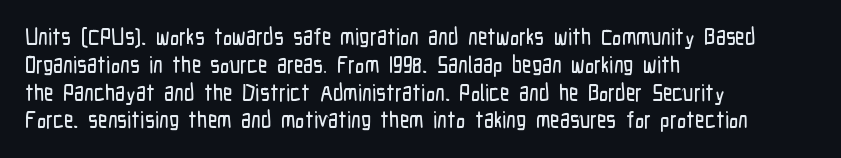
The image shows 23 px text type, upright; set left-aligned, line spacing 1.21x, normal letter spacing, not underlined.
